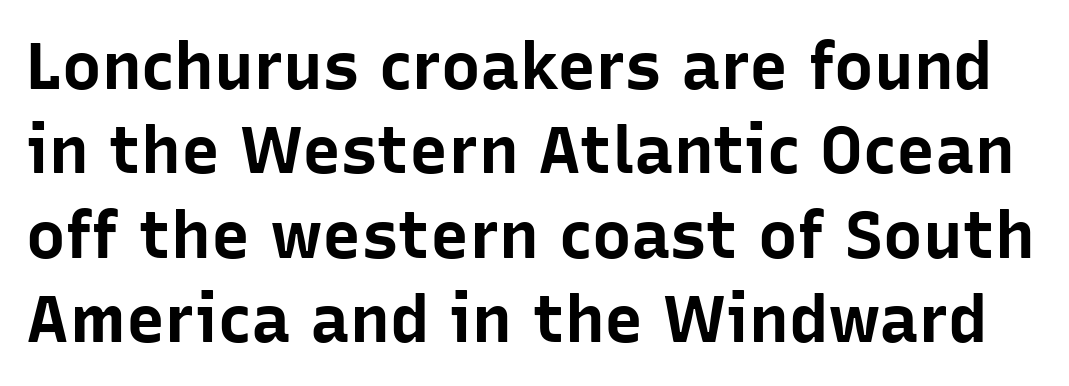
Varying glyph widths throughout — classic text-font behaviour. Nothing sits at the stroke ends, so this counts as sans-serif. Interline gaps are of average width in this sample. The area under the type is left untouched.
